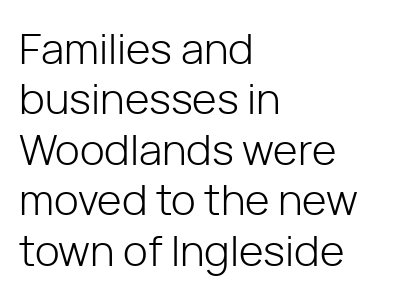
No heavy texture on the line: the type isn't bold. Spacing verdict: proportional, widths tailored to each character. Default kerning and tracking; the words read as compact shapes. Style check: upright. Stroke terminals: plain, sans-serif. Glance below the letters and you will spot only blank space.
